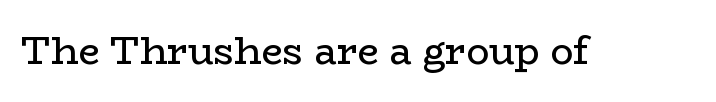
Q: Is the text bold? A: No.
Q: Is the text italic (slanted)? A: No, it is upright.
Q: Is the typeface a serif or a sans-serif typeface? A: Serif.
Q: Is the text underlined? A: No.
Q: Is the spacing between letters normal or unusually wide? A: Normal.
Q: Width (condensed, normal, or wide)? A: Wide.
Q: Stroke contrast? A: Low.
Q: x-height? A: Medium.
Q: Monospaced? A: No.
